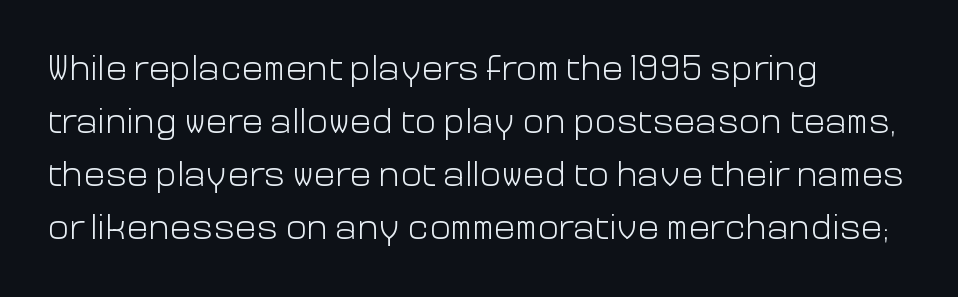
{"serif": "no", "italic": "no", "bold": "no", "weight": "light", "width": "normal", "stroke_contrast": "low", "x_height": "medium", "monospaced": "no", "underline": "no", "align": "left", "line_spacing": "normal", "line_spacing_ratio": 1.47, "letter_spacing": "normal", "letter_spacing_em": 0.0, "glyph_px": 36}
